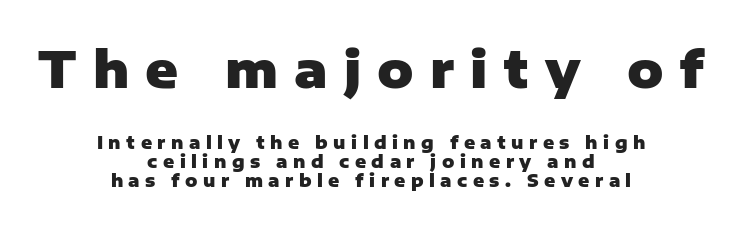
The image shows 50 px heavy sans-serif type, upright; set centered, tight line spacing (1.11x), unusually wide letter spacing (+0.32 em), not underlined; the first (top) block is 2.94x larger; low stroke contrast and a medium x-height.
